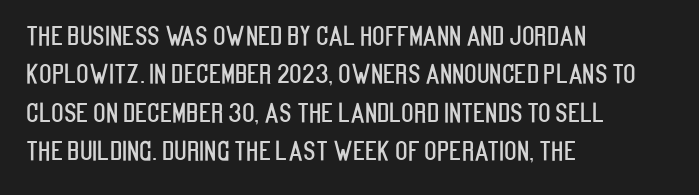
Q: Is the text italic (slanted)? A: No, it is upright.
Q: Is the text underlined? A: No.
Q: How is the paragraph aligned? A: Left-aligned.
Q: Is the spacing between letters normal or unusually wide? A: Normal.
Q: Is the spacing between lines tight, normal or loose? A: Normal.
